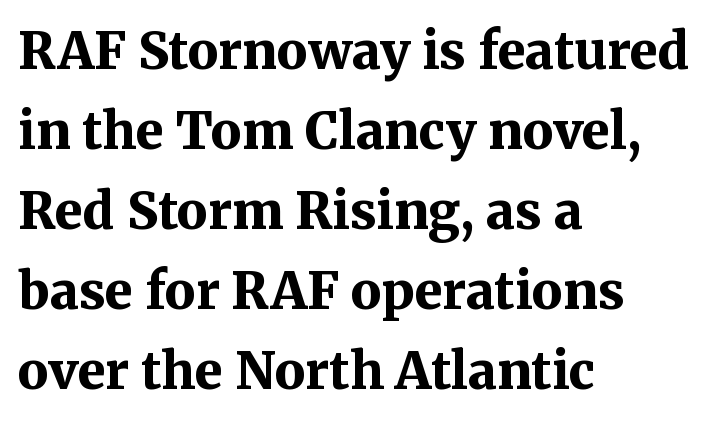
Quick note: underline off. Short note: letters normally spaced. Examine the stroke ends and you'll spot serifs. Is there much room between lines? A standard amount, neither cramped nor airy. Reading down the block, your eye returns to a fixed left position each line.
